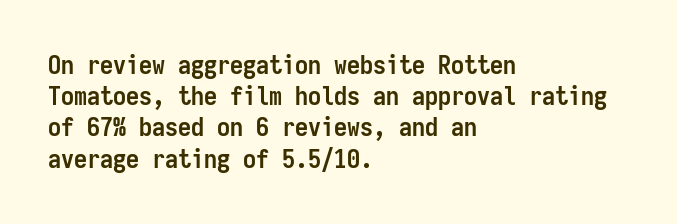
{"italic": "no", "bold": "yes", "underline": "no", "align": "left", "line_spacing_ratio": 1.2, "letter_spacing": "normal", "letter_spacing_em": 0.0, "glyph_px": 26}
